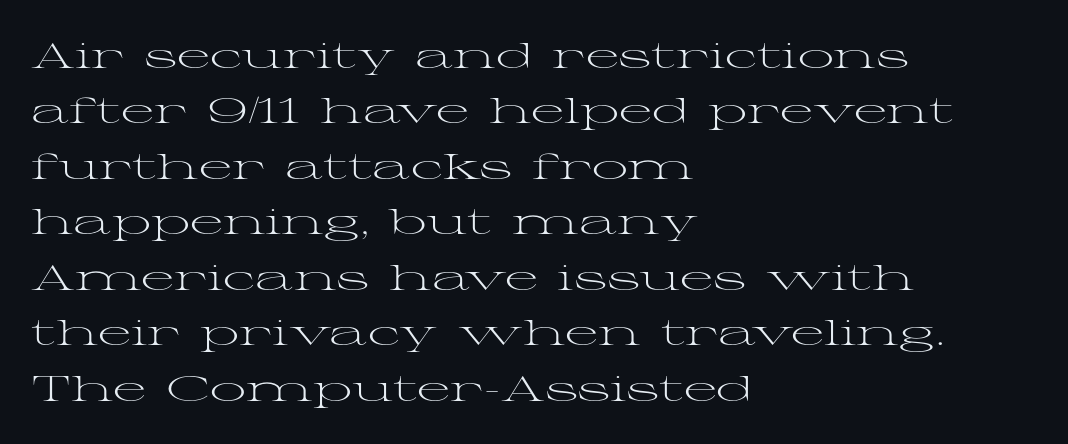
{"serif": "yes", "italic": "no", "bold": "no", "weight": "light", "width": "wide", "stroke_contrast": "medium", "x_height": "medium", "monospaced": "no", "underline": "no", "align": "left", "line_spacing": "normal", "line_spacing_ratio": 1.54, "letter_spacing": "normal", "letter_spacing_em": 0.0, "glyph_px": 36}
